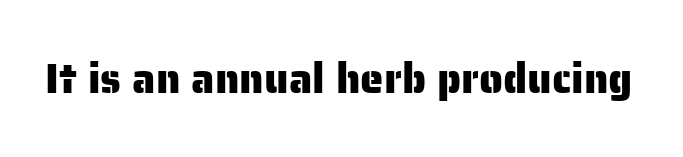
Is there any slant? The stems are plumb. Default kerning and tracking; the words read as compact shapes. Think of a printed novel: that variable character pitch is what you see here. You can tell from the bare stems that sans-serif type was used. Descenders are the only things crossing below the line.
